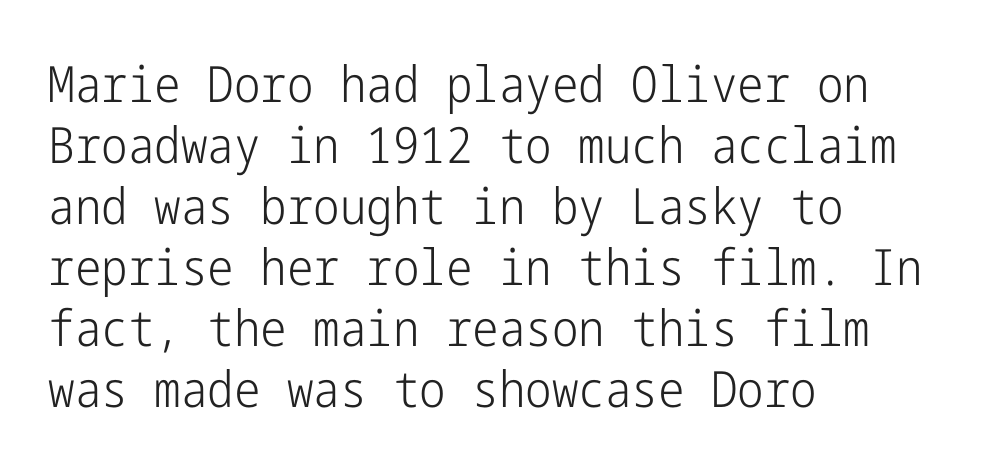
Q: Is the text bold? A: No.
Q: Is the text italic (slanted)? A: No, it is upright.
Q: Is the typeface a serif or a sans-serif typeface? A: Sans-serif.
Q: Is the text underlined? A: No.
Q: How is the paragraph aligned? A: Left-aligned.
Q: Is the spacing between letters normal or unusually wide? A: Normal.
Q: Width (condensed, normal, or wide)? A: Condensed.
Q: Stroke contrast? A: Low.
Q: x-height? A: Medium.
